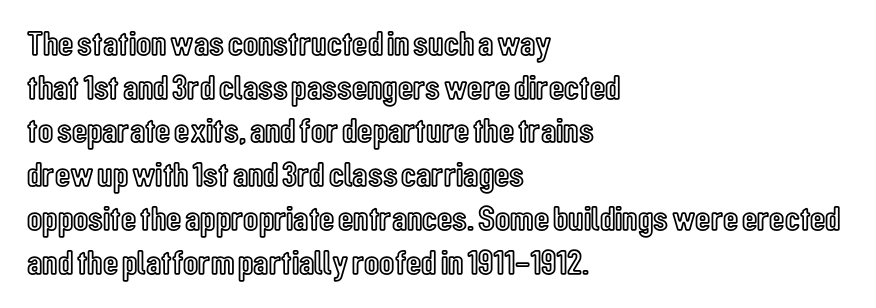
The image shows 35 px condensed type, upright; set left-aligned, normal line spacing (1.25x), normal letter spacing, not underlined; a medium x-height.
